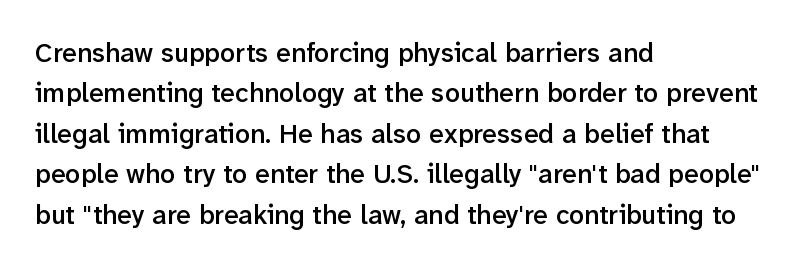
Glyph-to-glyph distance matches everyday printed text. Beneath every word, the page is bare. What's the leading like? Ordinary, nothing unusual. Typographic density is moderately raised because the face is semibold. Vertical strokes here are truly vertical.
